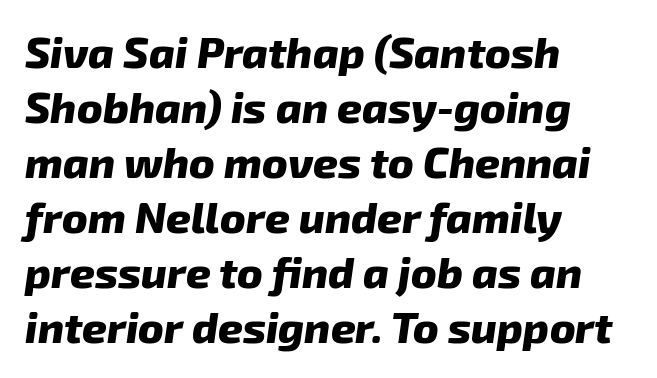
The image shows 43 px heavy type, italic (leaning right); set left-aligned, normal line spacing (1.28x), normal letter spacing, not underlined; low stroke contrast and a medium x-height.
